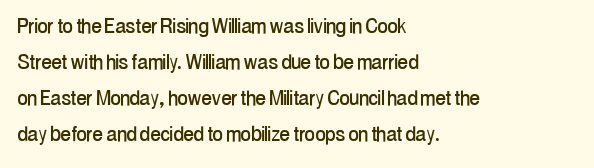
Vertically, the passage feels balanced, rows spaced as you'd expect. Every character sits straight up, as roman type does. A typesetter would call this zero additional tracking. Each line starts at the same left margin while the right side varies. Descenders are the only things crossing below the line.
